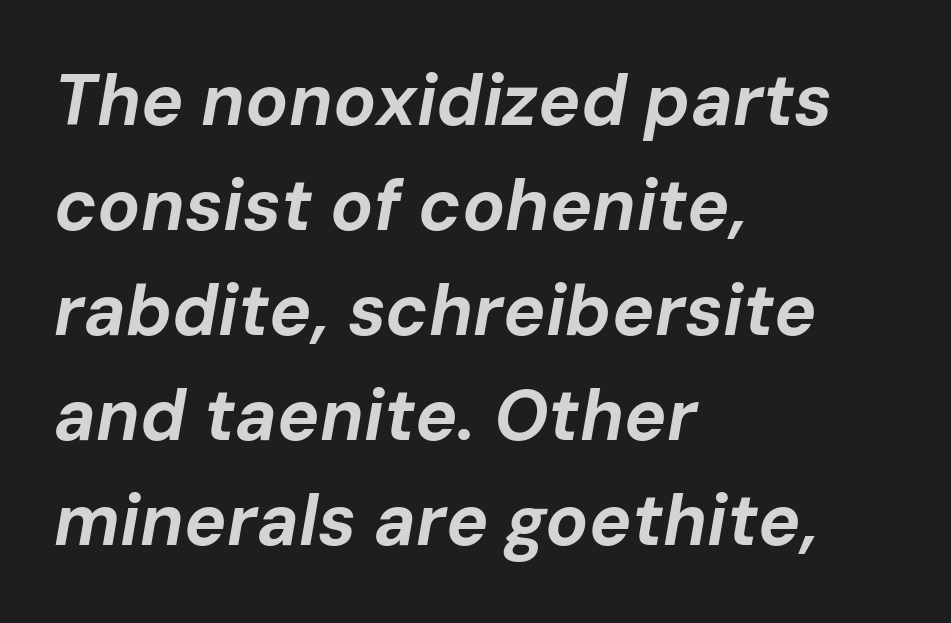
Here the designer chose a conventional face with non-uniform glyph widths. The horizontal fit of the characters is conventional and even. Underline: absent. Vertical spacing — default. Is the block centered? No — it sits flush against the left margin.
